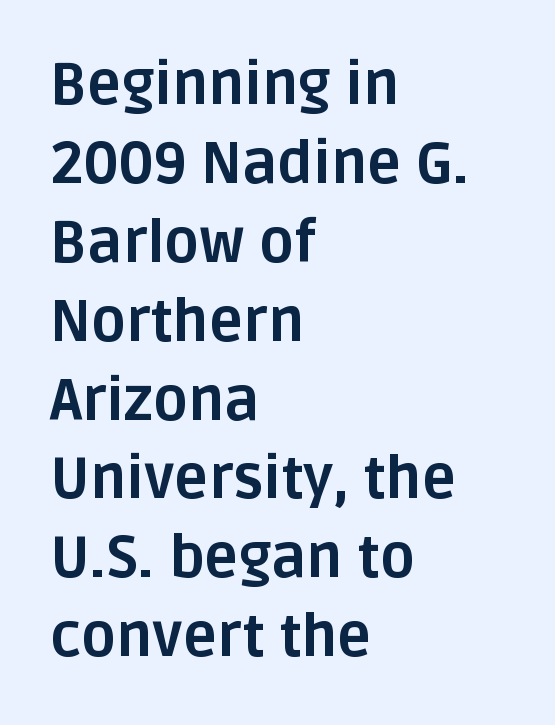
The image shows 58 px bold sans-serif type, upright; set left-aligned, normal line spacing (1.36x), normal letter spacing, not underlined; low stroke contrast and a large x-height.
